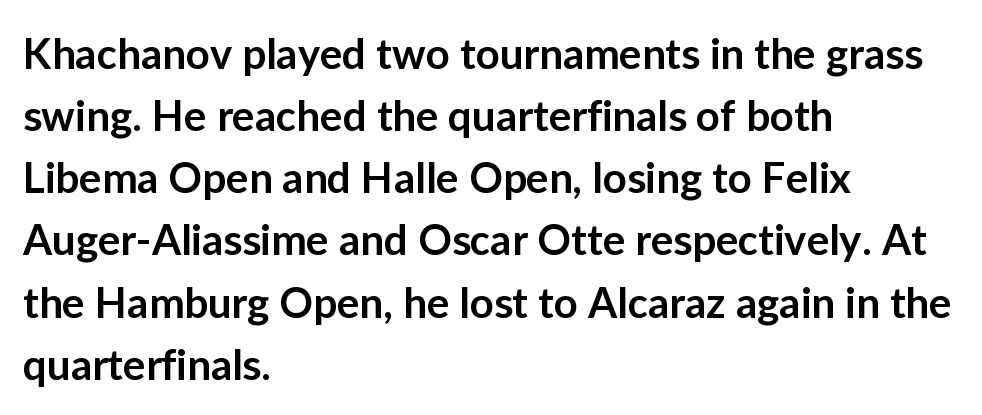
{"serif": "no", "italic": "no", "bold": "semi", "weight": "semibold", "width": "normal", "stroke_contrast": "low", "x_height": "medium", "monospaced": "no", "underline": "no", "align": "left", "line_spacing": "normal", "line_spacing_ratio": 1.48, "letter_spacing": "normal", "letter_spacing_em": 0.0, "glyph_px": 42}
